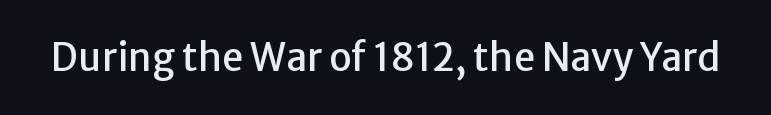
The string is rendered with underlining switched off. Is this a sans? Yes — the strokes have no serifs. Character widths vary here, with narrow letters taking less room than wide ones. Posture: vertical. These lines keep a tight, regular rhythm from letter to letter.
